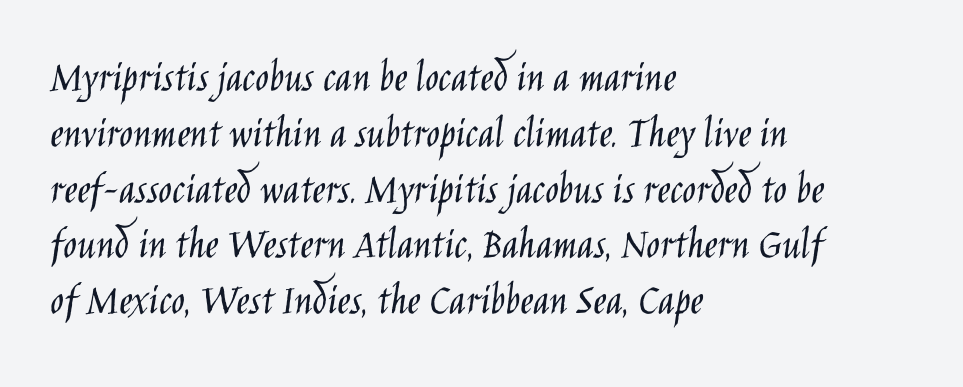
The setting favours the left margin, as ordinary paragraphs usually do. Type without underlining. The type is set solid horizontally, with unmodified tracking.
